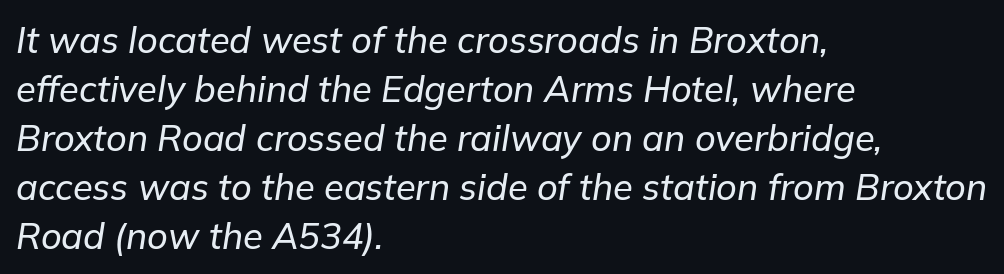
The image shows 36 px text type, italic (leaning right); set left-aligned, normal line spacing (1.36x), normal letter spacing, not underlined; low stroke contrast and a medium x-height.
